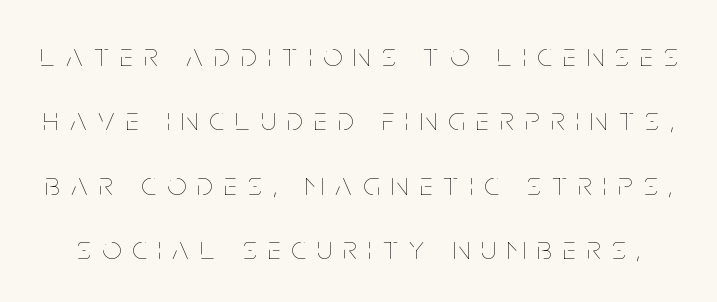
The image shows 33 px thin, condensed type, upright; set loose line spacing (1.95x), unusually wide letter spacing (+0.35 em), not underlined; low stroke contrast and a large x-height.
